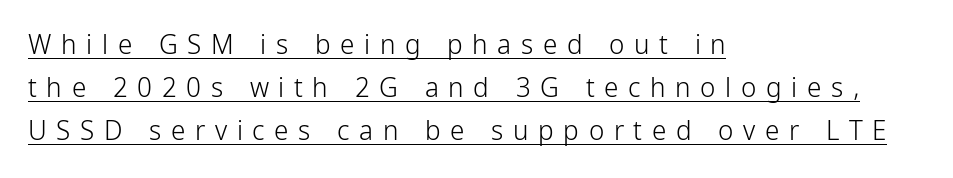
{"italic": "no", "bold": "no", "underline": "yes", "align": "left", "line_spacing": "normal", "line_spacing_ratio": 1.65, "letter_spacing": "wide", "letter_spacing_em": 0.37, "glyph_px": 26}
